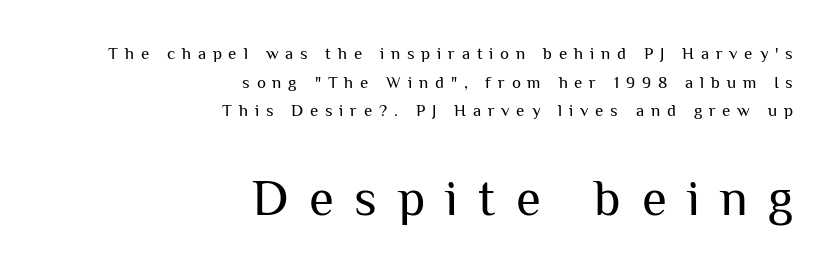
The image shows 51 px regular-weight sans-serif type, upright; set right-aligned, normal line spacing (1.68x), unusually wide letter spacing (+0.4 em), not underlined; the second (bottom) block is 3.0x larger; medium stroke contrast and a medium x-height.
